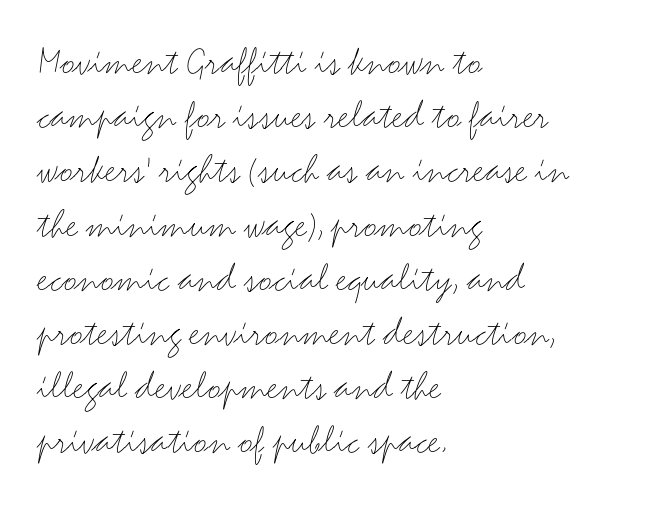
The image shows 42 px light, wide sans-serif type; set left-aligned, normal line spacing (1.29x), normal letter spacing, not underlined; medium stroke contrast and a small x-height.
